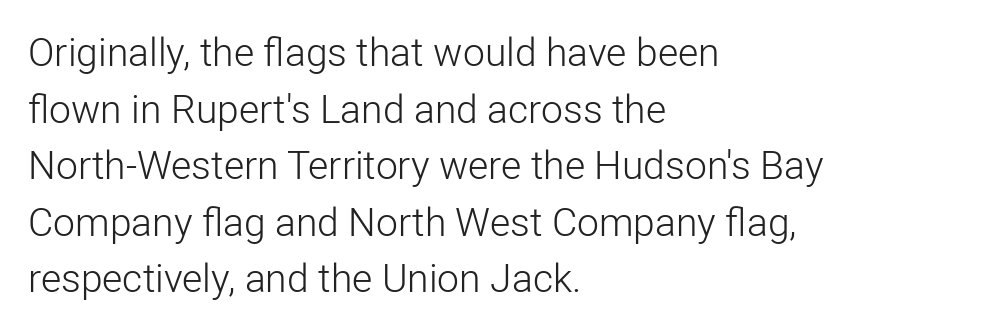
Q: Is the text bold? A: No.
Q: Is the text italic (slanted)? A: No, it is upright.
Q: Is the typeface a serif or a sans-serif typeface? A: Sans-serif.
Q: Is the text underlined? A: No.
Q: How is the paragraph aligned? A: Left-aligned.
Q: Is the spacing between letters normal or unusually wide? A: Normal.
Q: Is the spacing between lines tight, normal or loose? A: Normal.
Q: Width (condensed, normal, or wide)? A: Normal.
Q: Stroke contrast? A: Low.
Q: x-height? A: Medium.
Q: Monospaced? A: No.
